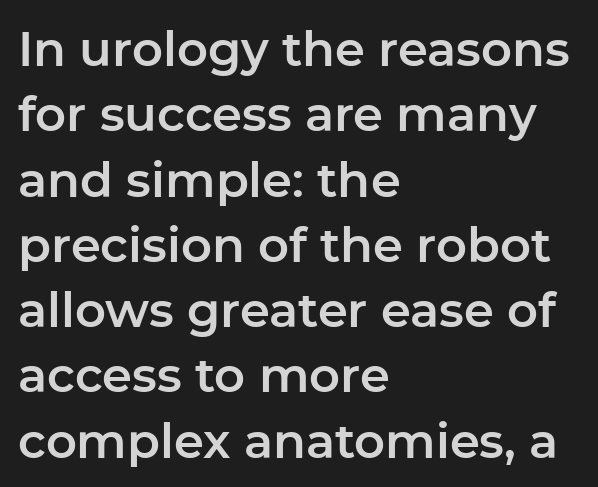
Q: Is the text italic (slanted)? A: No, it is upright.
Q: Is the typeface a serif or a sans-serif typeface? A: Sans-serif.
Q: Is the text underlined? A: No.
Q: How is the paragraph aligned? A: Left-aligned.
Q: Is the spacing between letters normal or unusually wide? A: Normal.
Q: Is the spacing between lines tight, normal or loose? A: Normal.
Q: Width (condensed, normal, or wide)? A: Normal.
Q: Stroke contrast? A: Low.
Q: x-height? A: Medium.
Q: Monospaced? A: No.
